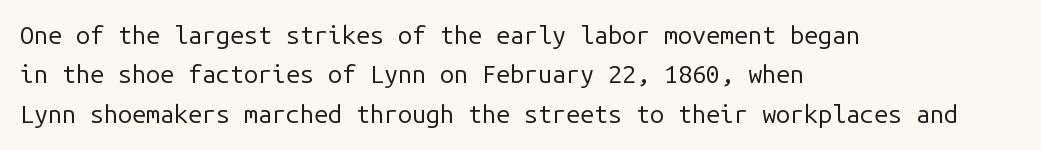
{"italic": "no", "bold": "no", "underline": "no", "align": "left", "line_spacing": "normal", "line_spacing_ratio": 1.58, "letter_spacing": "normal", "letter_spacing_em": 0.0, "glyph_px": 25}
